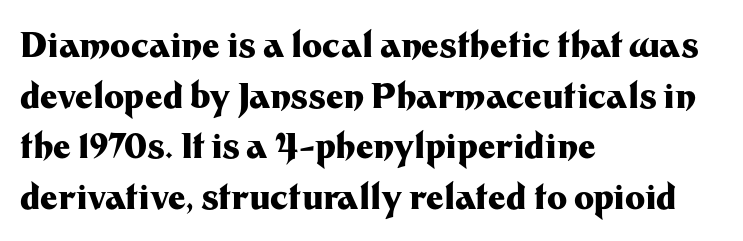
Q: Is the text bold? A: Yes.
Q: Is the text italic (slanted)? A: No, it is upright.
Q: Is the typeface a serif or a sans-serif typeface? A: Sans-serif.
Q: Is the text underlined? A: No.
Q: How is the paragraph aligned? A: Left-aligned.
Q: Is the spacing between letters normal or unusually wide? A: Normal.
Q: Is the spacing between lines tight, normal or loose? A: Normal.
Q: Width (condensed, normal, or wide)? A: Normal.
Q: Stroke contrast? A: Medium.
Q: x-height? A: Medium.
Q: Monospaced? A: No.
